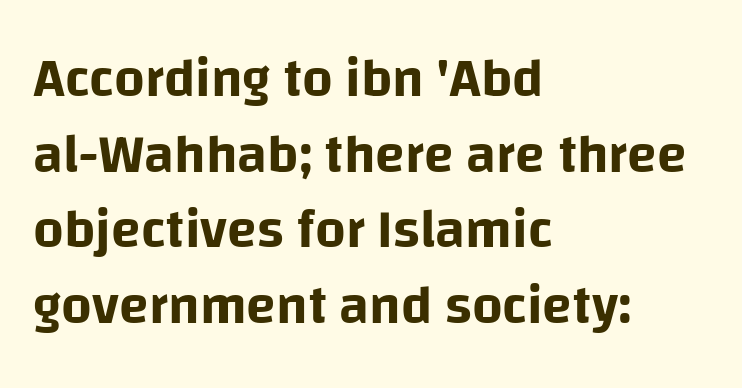
Regarding leading, the lines here are spaced in the standard way. Nope, not italic — everything's standing straight. The font family rendered here belongs to the sans-serif group. Horizontal alignment here is leftward, the default for most running prose.
